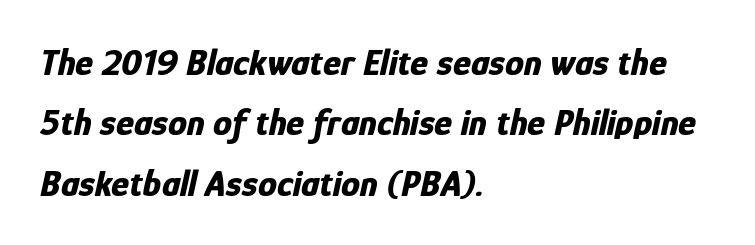
Between one letter and the next there's only the usual sliver of space. These words are printed bold, with thick strokes throughout. This sample has the flowing, uneven cadence of proportional lettering. Unmarked baselines from the first word to the last. Horizontally, the lines are justified to the leading edge only.
